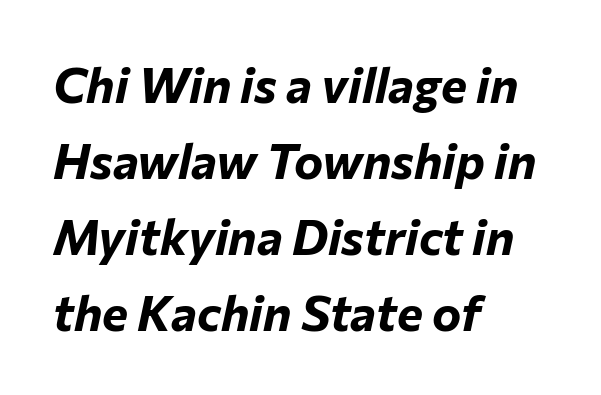
{"italic": "yes", "lean": "right", "slant_degrees": 12, "bold": "yes", "weight": "bold", "width": "normal", "stroke_contrast": "low", "x_height": "medium", "monospaced": "no", "underline": "no", "align": "left", "line_spacing": "normal", "line_spacing_ratio": 1.55, "letter_spacing": "normal", "letter_spacing_em": 0.0, "glyph_px": 49}
